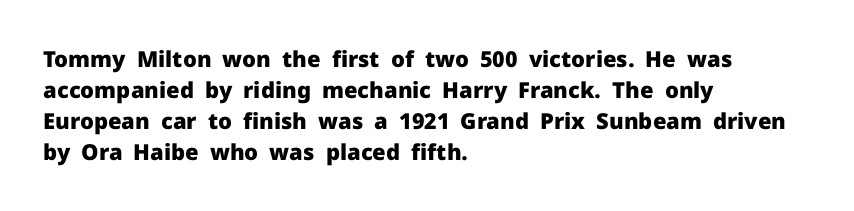
Q: Is the text bold? A: Yes.
Q: Is the text italic (slanted)? A: No, it is upright.
Q: Is the text underlined? A: No.
Q: How is the paragraph aligned? A: Left-aligned.
Q: Is the spacing between letters normal or unusually wide? A: Normal.
Q: Is the spacing between lines tight, normal or loose? A: Normal.
